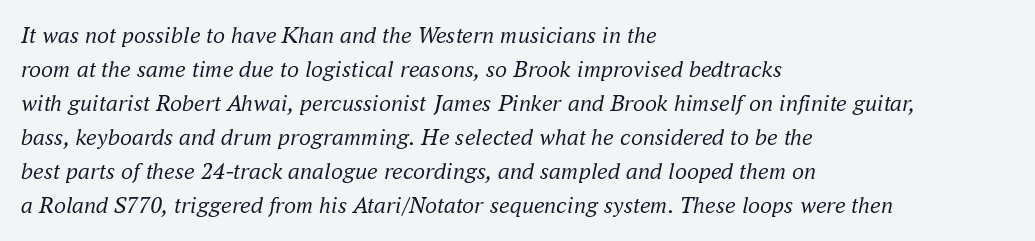
Q: Is the text bold? A: No.
Q: Is the text italic (slanted)? A: Yes, it leans right by about 16 degrees.
Q: Is the text underlined? A: No.
Q: How is the paragraph aligned? A: Left-aligned.
Q: Is the spacing between letters normal or unusually wide? A: Normal.
Q: Is the spacing between lines tight, normal or loose? A: Normal.
